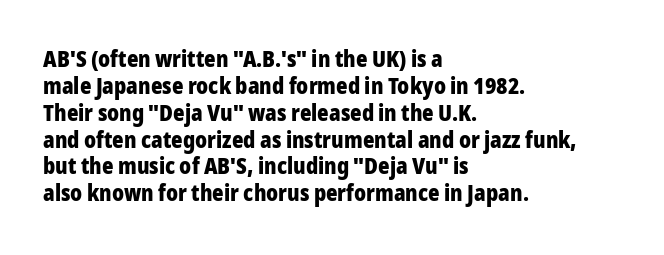
{"italic": "no", "bold": "yes", "underline": "no", "align": "left", "line_spacing_ratio": 1.22, "letter_spacing": "normal", "letter_spacing_em": 0.0, "glyph_px": 22}
